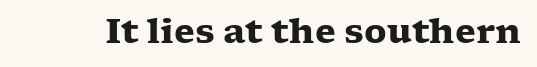
Is this a fixed-width face? No — the glyphs have proportional, varying widths. The characters display serif detailing at their extremities. Check the space under the baseline: it is left empty. Pretty heavy lettering here — definitely bold. The type is set solid horizontally, with unmodified tracking. Ordinary non-slanted type is in use.
